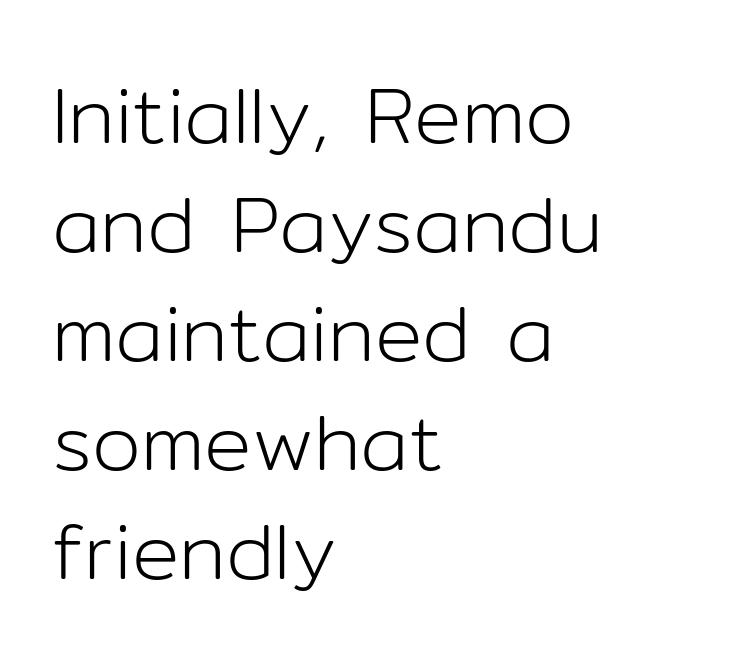
Q: Is the text bold? A: No.
Q: Is the text italic (slanted)? A: No, it is upright.
Q: Is the typeface a serif or a sans-serif typeface? A: Sans-serif.
Q: Is the text underlined? A: No.
Q: How is the paragraph aligned? A: Left-aligned.
Q: Is the spacing between letters normal or unusually wide? A: Normal.
Q: Is the spacing between lines tight, normal or loose? A: Normal.
Q: Width (condensed, normal, or wide)? A: Normal.
Q: Stroke contrast? A: Low.
Q: x-height? A: Medium.
Q: Monospaced? A: No.
